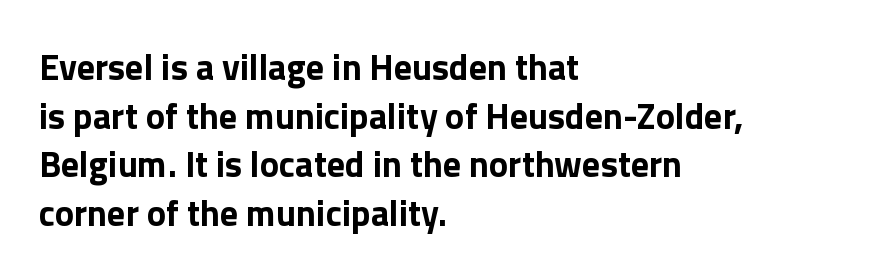
The image shows 36 px bold sans-serif type, upright; set left-aligned, normal line spacing (1.35x), normal letter spacing, not underlined; a medium x-height.
